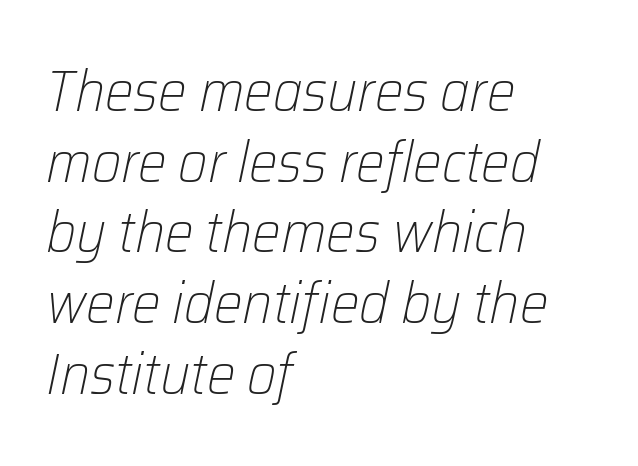
The image shows 57 px light type, italic (leaning right); set left-aligned, line spacing 1.24x, normal letter spacing, not underlined; low stroke contrast and a medium x-height.
